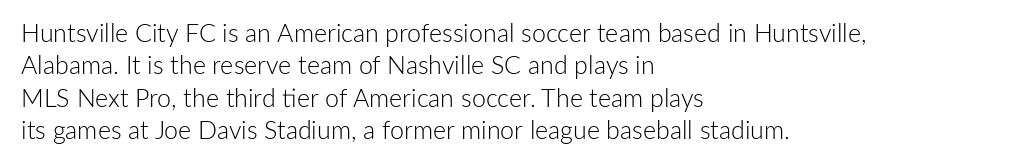
The words here are not underlined. Whoever set this chose a conventional vertical rhythm. Honestly, the letter spacing is just normal — you wouldn't notice it. Tall strokes in this sample are plumb rather than angled. Compared with a centered layout, this one pins lines to the left instead. The weight tops out at a normal text grade.
